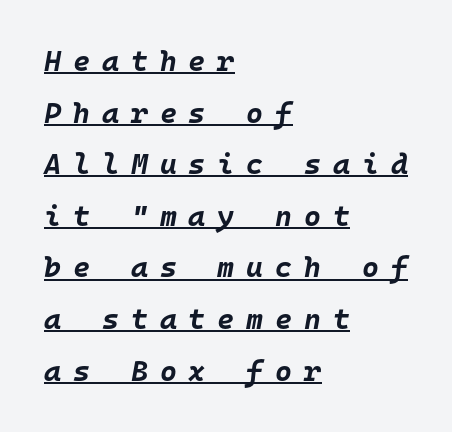
{"italic": "yes", "lean": "right", "slant_degrees": 10, "bold": "yes", "weight": "bold", "width": "normal", "stroke_contrast": "low", "x_height": "large", "monospaced": "yes", "underline": "yes", "align": "left", "line_spacing_ratio": 1.78, "letter_spacing": "wide", "letter_spacing_em": 0.41, "glyph_px": 29}
